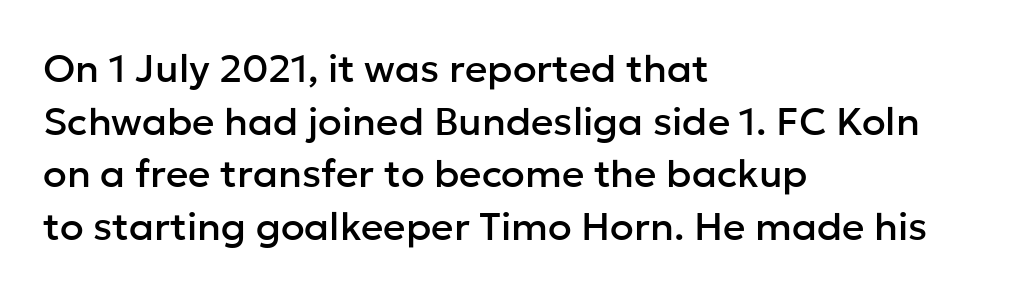
{"serif": "no", "italic": "no", "width": "normal", "stroke_contrast": "low", "x_height": "medium", "monospaced": "no", "underline": "no", "align": "left", "line_spacing": "normal", "line_spacing_ratio": 1.35, "letter_spacing": "normal", "letter_spacing_em": 0.0, "glyph_px": 39}
